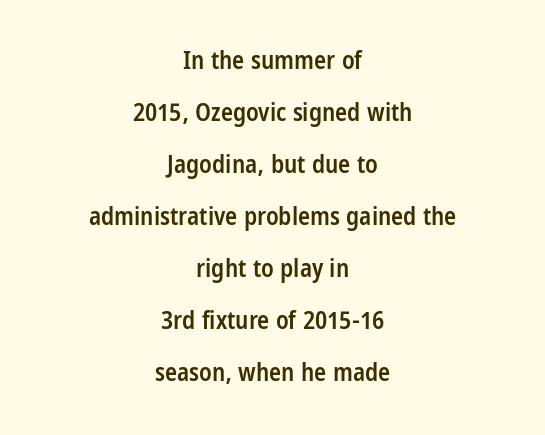
The image shows 25 px text type, upright; set centered, loose line spacing (2.08x), normal letter spacing, not underlined.
